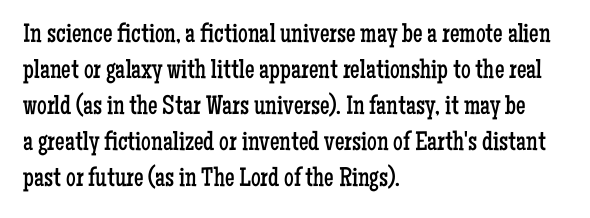
{"italic": "no", "bold": "no", "underline": "no", "align": "left", "line_spacing": "normal", "line_spacing_ratio": 1.33, "letter_spacing": "normal", "letter_spacing_em": 0.0, "glyph_px": 27}
